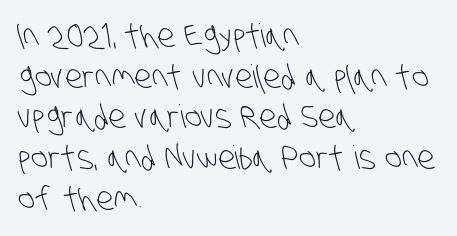
{"serif": "no", "bold": "no", "weight": "light", "width": "condensed", "stroke_contrast": "low", "x_height": "large", "monospaced": "no", "underline": "no", "align": "left", "line_spacing": "normal", "line_spacing_ratio": 1.27, "letter_spacing": "normal", "letter_spacing_em": 0.0, "glyph_px": 32}
